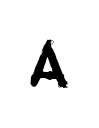
{"serif": "no", "width": "normal", "stroke_contrast": "low", "x_height": "large", "monospaced": "no", "underline": "no", "glyph_px": 60}
